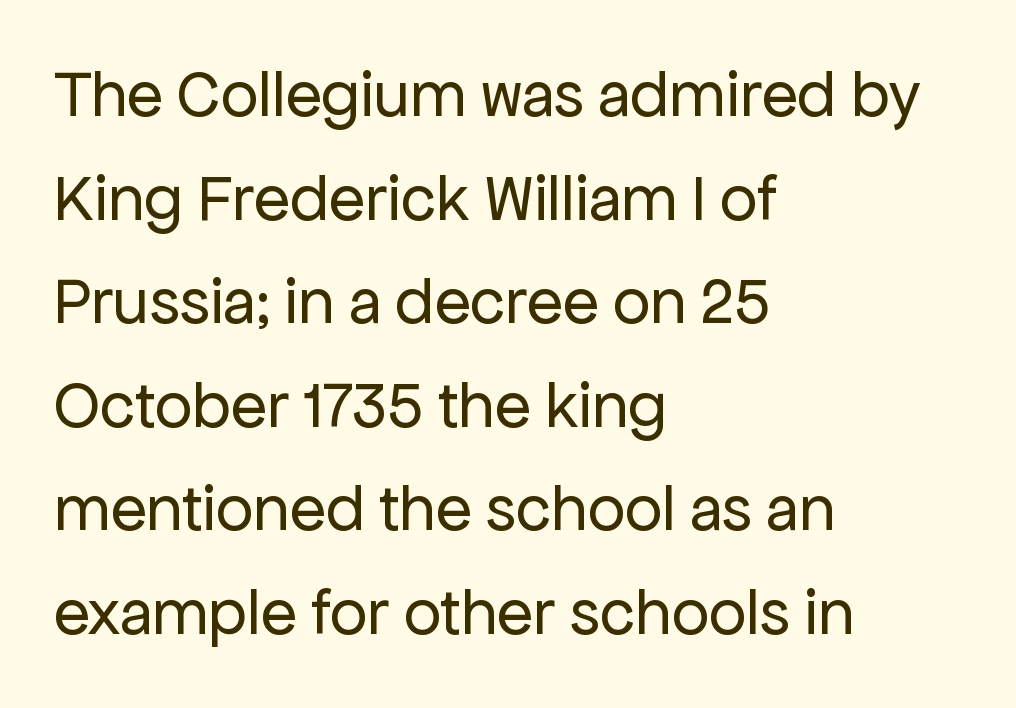
The image shows 66 px regular-weight sans-serif type, upright; set left-aligned, normal line spacing (1.57x), normal letter spacing, not underlined; low stroke contrast and a medium x-height.
